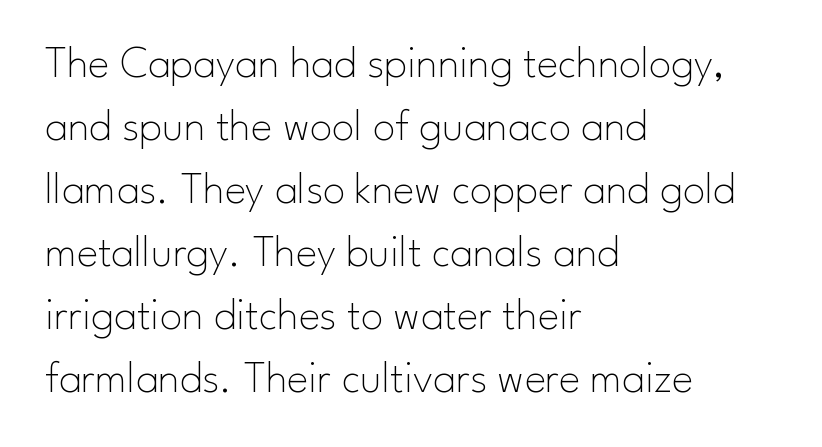
{"serif": "no", "italic": "no", "bold": "no", "weight": "thin", "width": "normal", "stroke_contrast": "low", "x_height": "small", "monospaced": "no", "underline": "no", "align": "left", "line_spacing": "normal", "line_spacing_ratio": 1.4, "letter_spacing": "normal", "letter_spacing_em": 0.0, "glyph_px": 45}
